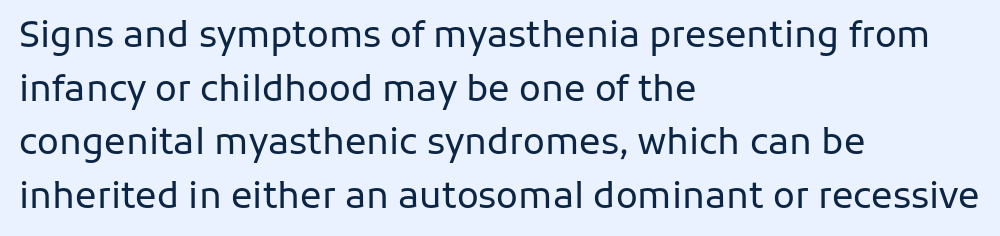
The space directly below the letters is spotless. Does the leading feel generous? No, just average. It's the straight-up-and-down kind of type. Is the type heavy? It reads as light-to-regular instead.
